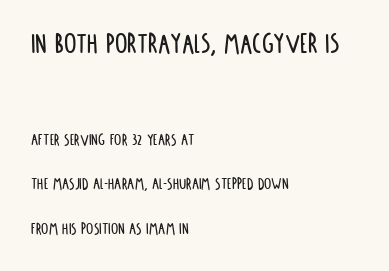
Q: Is the text italic (slanted)? A: No, it is upright.
Q: Is the typeface a serif or a sans-serif typeface? A: Sans-serif.
Q: Is the text underlined? A: No.
Q: How is the paragraph aligned? A: Left-aligned.
Q: Is the spacing between letters normal or unusually wide? A: Normal.
Q: Is the spacing between lines tight, normal or loose? A: Loose.
Q: Which block of text is set in a larger size, the first (top) or the second (bottom)? A: The first (top) one.
Q: Width (condensed, normal, or wide)? A: Condensed.
Q: Stroke contrast? A: Low.
Q: x-height? A: Large.
Q: Monospaced? A: No.
